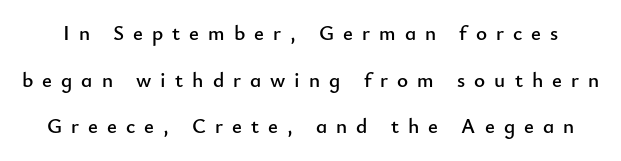
The image shows 21 px text type, upright; set loose line spacing (2.22x), unusually wide letter spacing (+0.43 em), not underlined.
